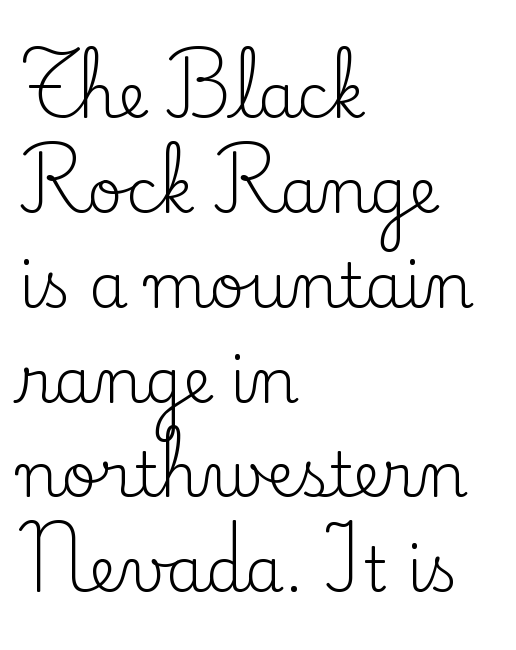
Q: Is the text bold? A: No.
Q: Is the text italic (slanted)? A: No, it is upright.
Q: Is the text underlined? A: No.
Q: How is the paragraph aligned? A: Left-aligned.
Q: Is the spacing between letters normal or unusually wide? A: Normal.
Q: Is the spacing between lines tight, normal or loose? A: Normal.
Q: Width (condensed, normal, or wide)? A: Normal.
Q: Stroke contrast? A: Low.
Q: x-height? A: Small.
Q: Monospaced? A: No.
